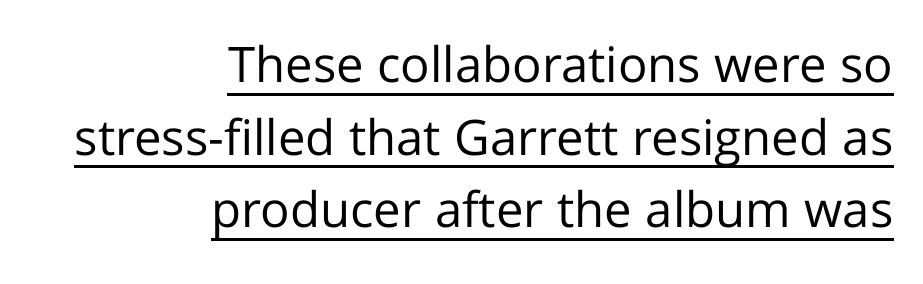
{"serif": "no", "italic": "no", "bold": "no", "weight": "regular", "width": "normal", "stroke_contrast": "low", "x_height": "medium", "monospaced": "no", "underline": "yes", "align": "right", "line_spacing": "normal", "line_spacing_ratio": 1.48, "letter_spacing": "normal", "letter_spacing_em": 0.0, "glyph_px": 49}
